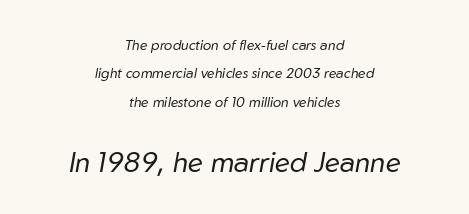
Nothing unusual about the tracking: characters are spaced as the font intends. These lines are centered, leaving both edges ragged. No heavy texture on the line: the type isn't bold. Successive baselines arrive slowly, with a big drop between each. The letters are slanted; this is an italic face.
